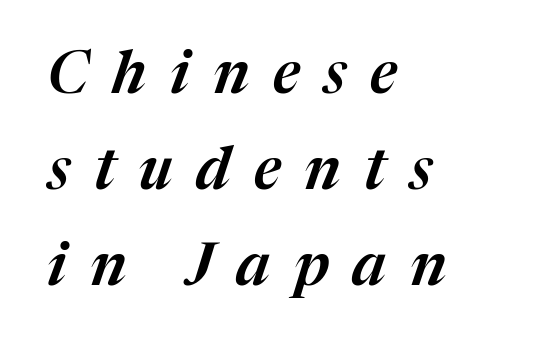
{"italic": "yes", "lean": "right", "slant_degrees": 17, "width": "normal", "stroke_contrast": "medium", "x_height": "medium", "monospaced": "no", "underline": "no", "align": "left", "line_spacing": "normal", "line_spacing_ratio": 1.63, "letter_spacing": "wide", "letter_spacing_em": 0.4, "glyph_px": 59}
